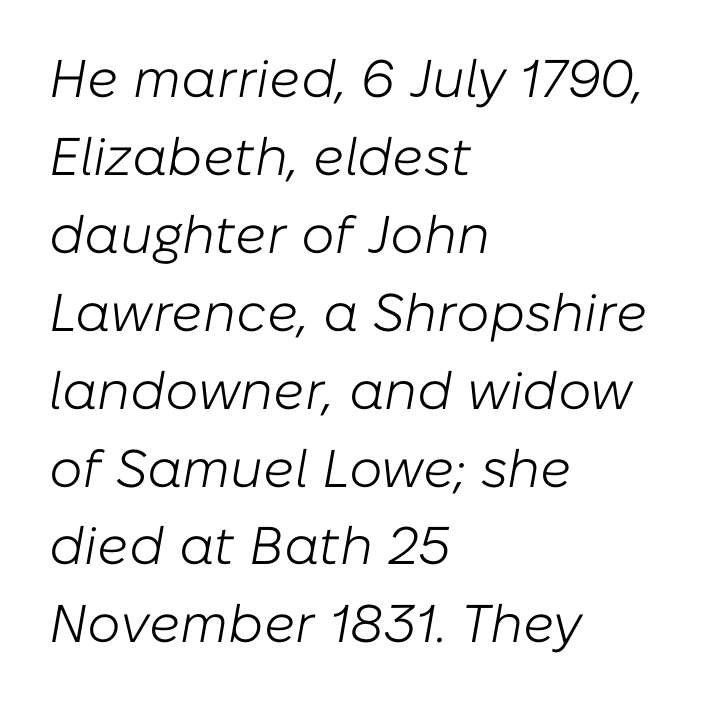
The image shows 53 px light type, italic (leaning right); set left-aligned, normal line spacing (1.47x), normal letter spacing, not underlined; low stroke contrast and a medium x-height.
